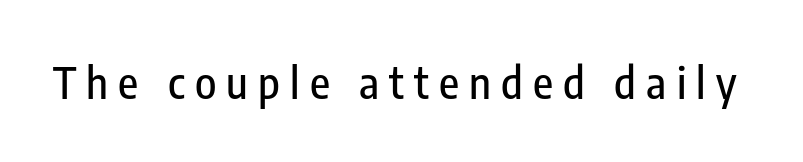
{"serif": "no", "italic": "no", "width": "condensed", "stroke_contrast": "low", "x_height": "medium", "monospaced": "no", "underline": "no", "letter_spacing": "wide", "letter_spacing_em": 0.23, "glyph_px": 44}
